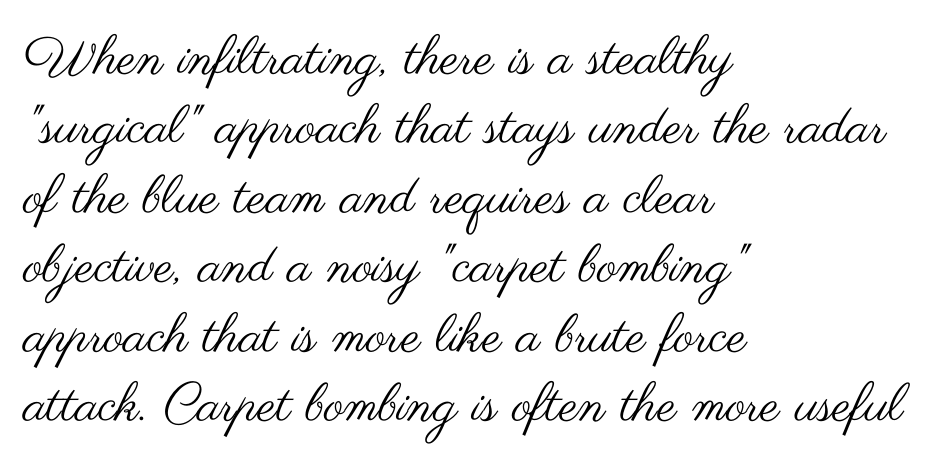
{"serif": "no", "bold": "no", "weight": "regular", "width": "wide", "stroke_contrast": "medium", "x_height": "small", "monospaced": "no", "underline": "no", "align": "left", "line_spacing": "normal", "line_spacing_ratio": 1.31, "letter_spacing": "normal", "letter_spacing_em": 0.0, "glyph_px": 53}
